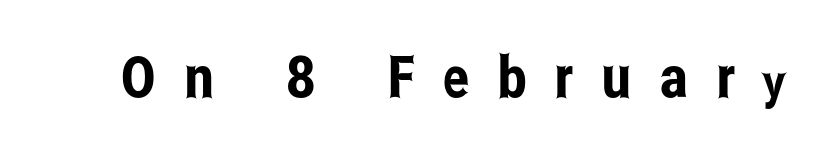
The image shows 58 px condensed sans-serif type, upright; set unusually wide letter spacing (+0.49 em), not underlined; low stroke contrast and a medium x-height.
